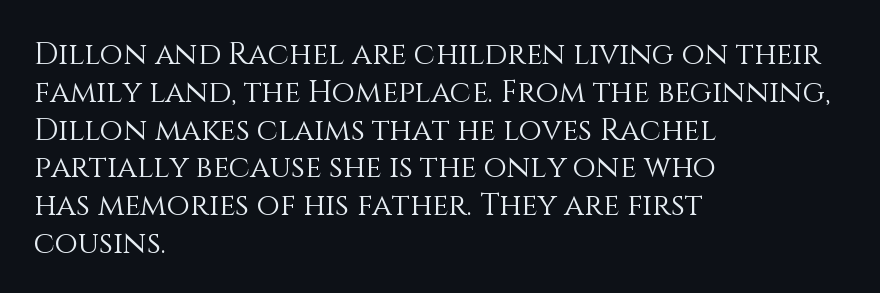
Tracking value appears to be zero — textbook default spacing. Successive baselines arrive at the customary interval. Check under the words: just untouched page. Each line starts at the same left margin while the right side varies. The letters stand upright; this is a roman face. Summary of weight: not heavy and not bold.
